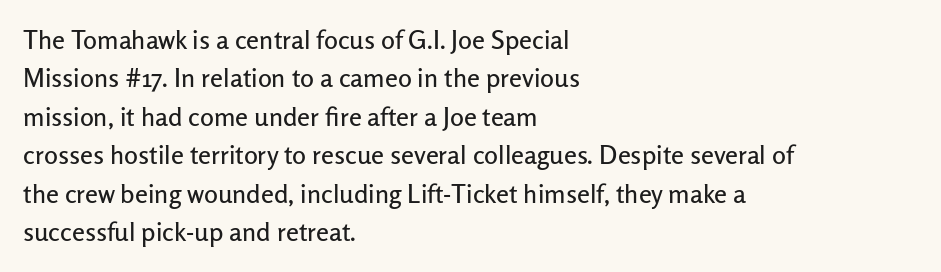
The image shows 26 px text type, upright; set left-aligned, normal line spacing (1.48x), normal letter spacing, not underlined.
